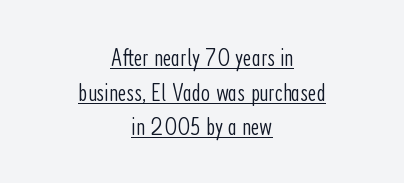
Q: Is the text bold? A: No.
Q: Is the text italic (slanted)? A: No, it is upright.
Q: Is the text underlined? A: Yes.
Q: How is the paragraph aligned? A: Centered.
Q: Is the spacing between letters normal or unusually wide? A: Normal.
Q: Is the spacing between lines tight, normal or loose? A: Normal.
